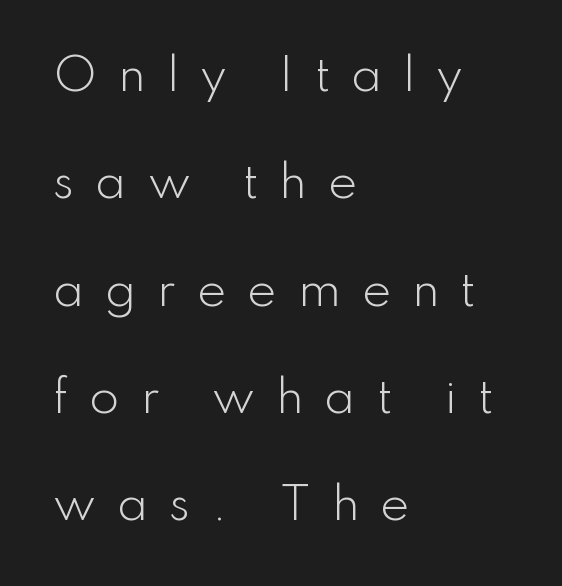
The image shows 44 px light sans-serif type, upright; set left-aligned, loose line spacing (2.44x), unusually wide letter spacing (+0.47 em), not underlined; low stroke contrast and a small x-height.
